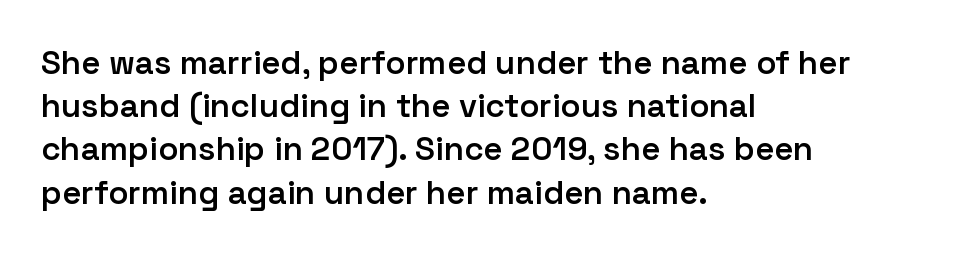
{"serif": "no", "italic": "no", "bold": "semi", "weight": "semibold", "width": "normal", "stroke_contrast": "low", "x_height": "medium", "monospaced": "no", "underline": "no", "align": "left", "line_spacing": "normal", "line_spacing_ratio": 1.31, "letter_spacing": "normal", "letter_spacing_em": 0.0, "glyph_px": 33}
